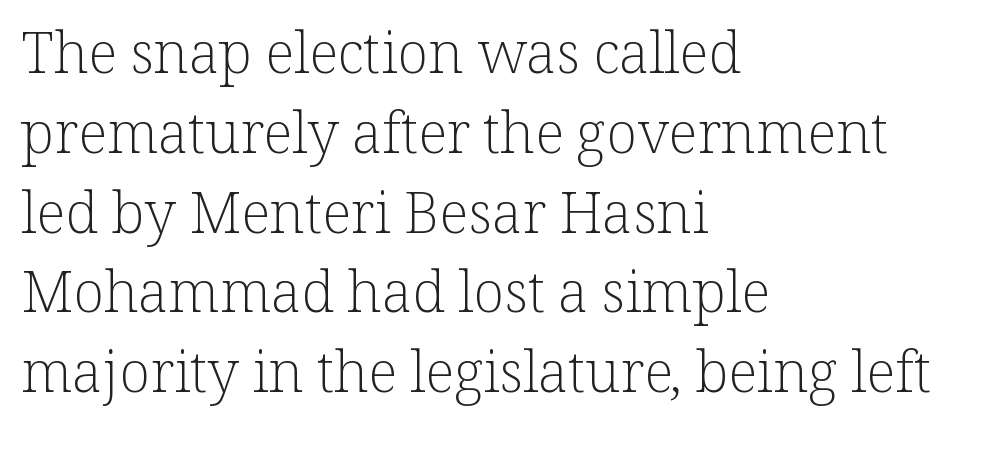
The image shows 57 px light serif type, upright; set left-aligned, normal line spacing (1.4x), normal letter spacing, not underlined; low stroke contrast and a medium x-height.
